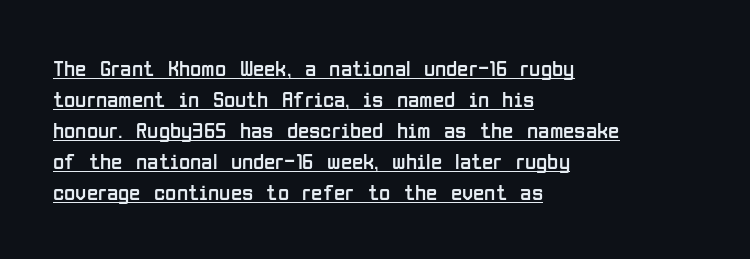
Horizontally, the lines are justified to the leading edge only. A typesetter would mark this as roman, not italic. Students, note that the glyphs here touch the page at normal intervals. This sample keeps an unexceptional amount of space between lines. Weight: regular or lighter.
